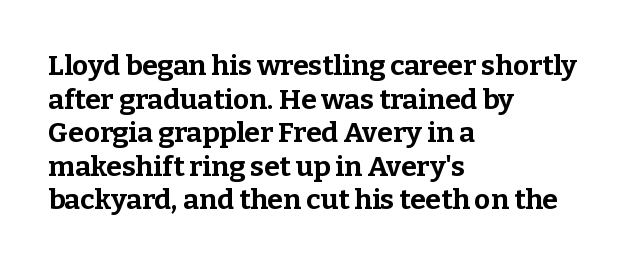
The rag falls on the right side of this text block. Varying glyph widths throughout — classic text-font behaviour. This sample uses a serif face. Short note: letters normally spaced.
